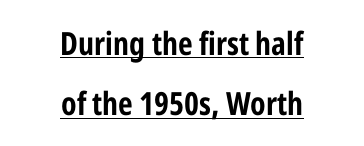
Q: Is the text bold? A: Yes.
Q: Is the text italic (slanted)? A: No, it is upright.
Q: Is the typeface a serif or a sans-serif typeface? A: Sans-serif.
Q: Is the text underlined? A: Yes.
Q: How is the paragraph aligned? A: Centered.
Q: Is the spacing between letters normal or unusually wide? A: Normal.
Q: Width (condensed, normal, or wide)? A: Condensed.
Q: Stroke contrast? A: Low.
Q: x-height? A: Medium.
Q: Monospaced? A: No.
